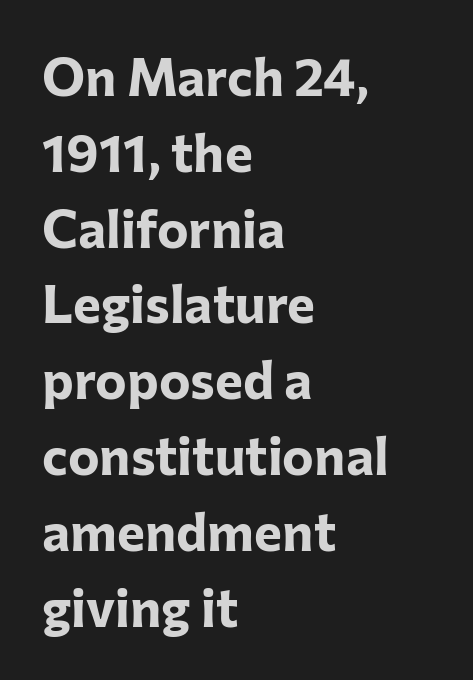
{"serif": "no", "italic": "no", "bold": "yes", "weight": "bold", "width": "normal", "stroke_contrast": "low", "x_height": "medium", "monospaced": "no", "underline": "no", "align": "left", "line_spacing": "normal", "line_spacing_ratio": 1.43, "letter_spacing": "normal", "letter_spacing_em": 0.0, "glyph_px": 53}
